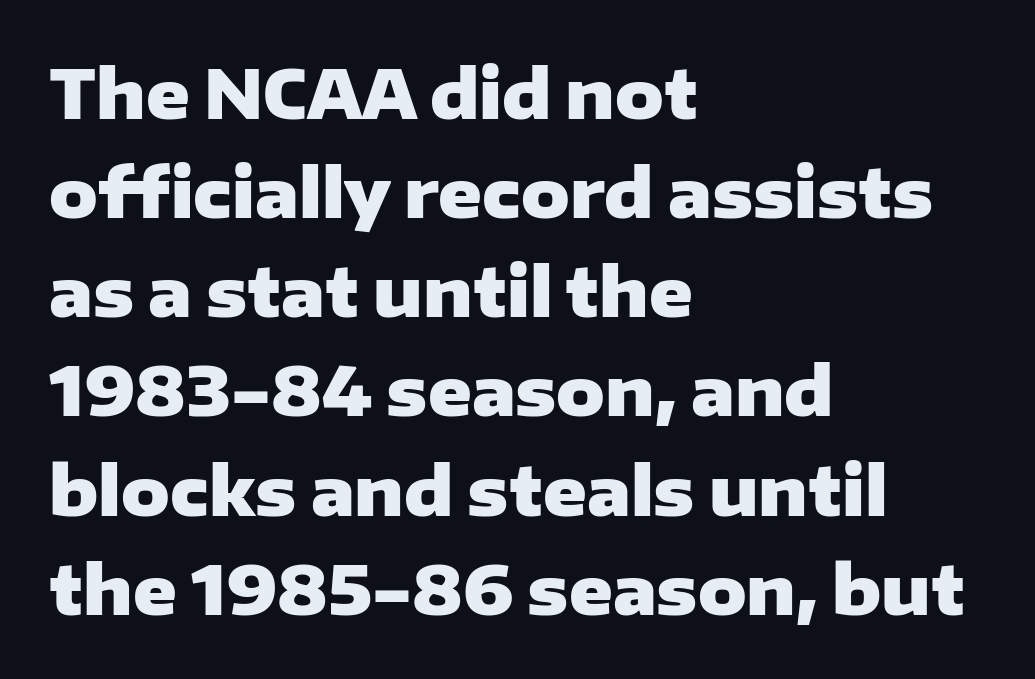
{"serif": "no", "italic": "no", "bold": "yes", "weight": "heavy", "width": "wide", "stroke_contrast": "low", "x_height": "medium", "monospaced": "no", "underline": "no", "align": "left", "line_spacing": "normal", "line_spacing_ratio": 1.48, "letter_spacing": "normal", "letter_spacing_em": 0.0, "glyph_px": 67}
